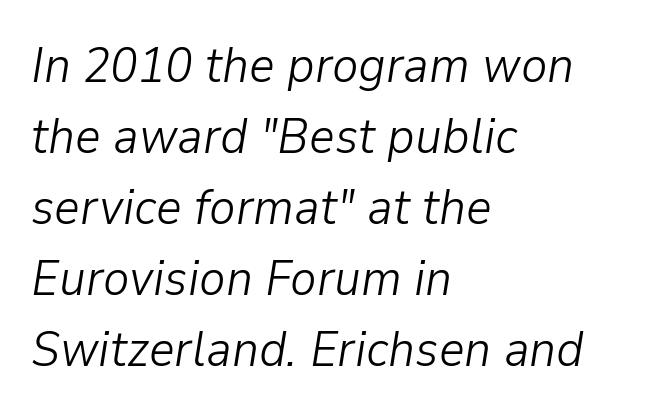
Q: Is the text bold? A: No.
Q: Is the text italic (slanted)? A: Yes, it leans right by about 9 degrees.
Q: Is the text underlined? A: No.
Q: How is the paragraph aligned? A: Left-aligned.
Q: Is the spacing between letters normal or unusually wide? A: Normal.
Q: Is the spacing between lines tight, normal or loose? A: Normal.
Q: Width (condensed, normal, or wide)? A: Normal.
Q: Stroke contrast? A: Low.
Q: x-height? A: Medium.
Q: Monospaced? A: No.
